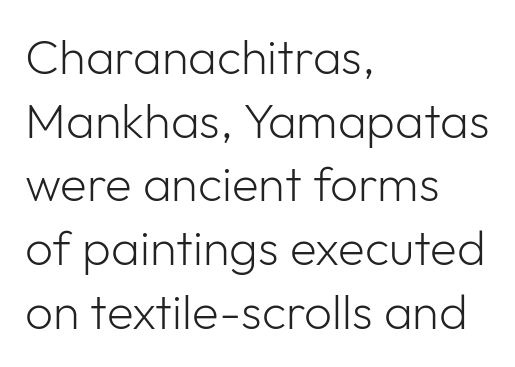
Reading down the column, the eye jumps a familiar distance to each next line. No italicization has been applied; the sample stays upright. The glyphs in this specimen are sans serif. The font sits on the lighter half of the weight spectrum, regular included.
